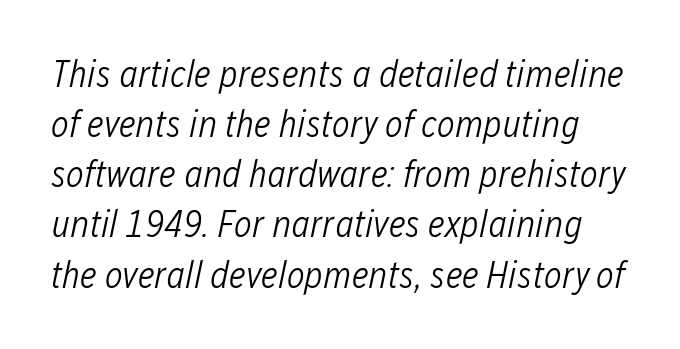
The image shows 38 px light, condensed type, italic (leaning right); set normal line spacing (1.32x), normal letter spacing, not underlined; low stroke contrast and a medium x-height.
